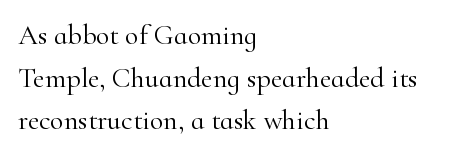
The compositor pushed each line to the left boundary. Italic: no, the glyphs are upright roman. Looks like regular typesetting: each glyph gets only the width it needs. Stroke terminals: seriffed.
